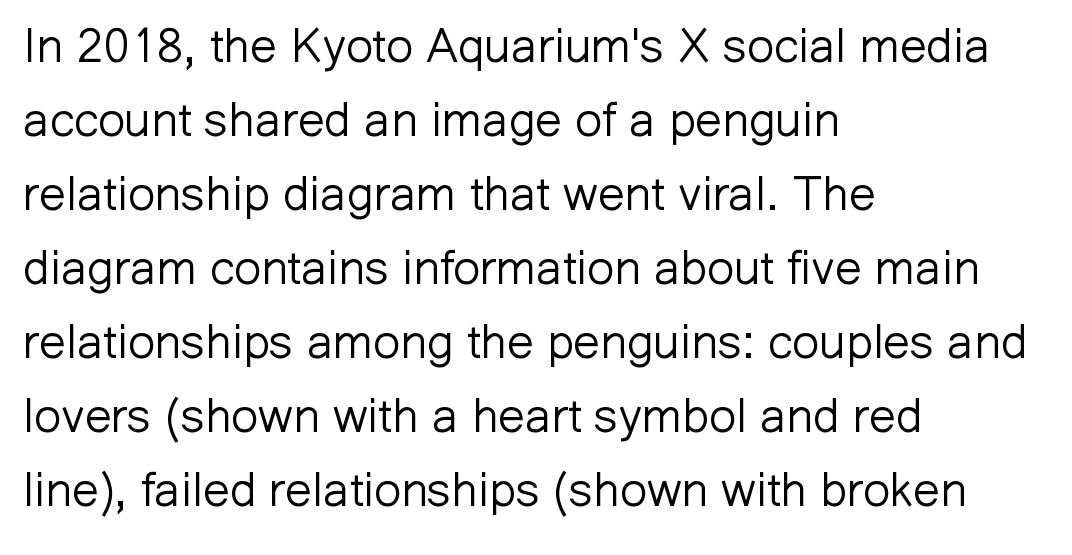
The image shows 48 px light sans-serif type, upright; set left-aligned, normal line spacing (1.54x), normal letter spacing, not underlined; low stroke contrast and a medium x-height.
